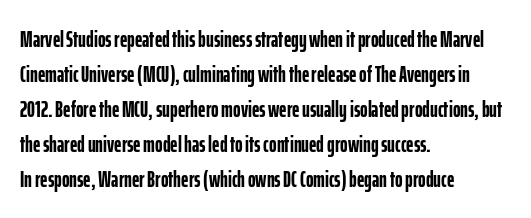
A normal amount of white space separates one row of letters from the next. The lines in this sample share a left origin and differ only in where they stop. Characters follow at the spacing the type designer built in. In terms of weight, the rendering is a true, heavy bold.
